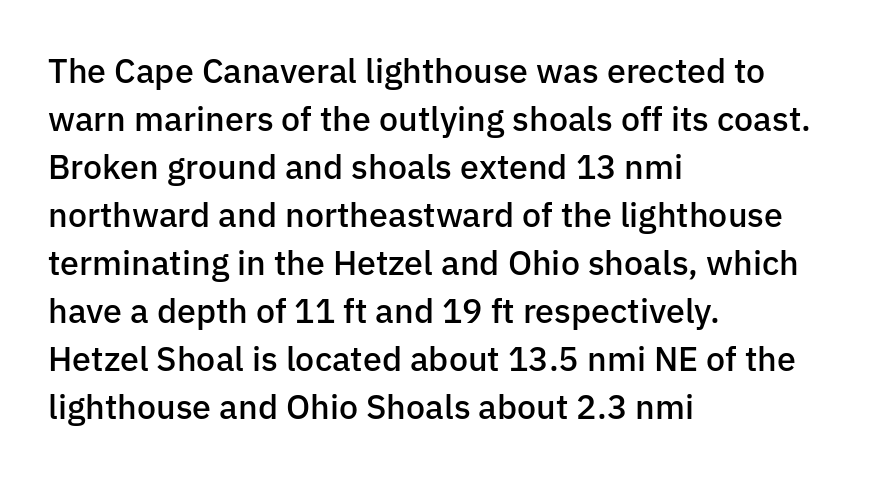
Bold? Not quite — semibold, heavier than regular but stopping short. Regular leading. Type style note: lacks serifs. One-word summary of the alignment: left. Think of a printed novel: that variable character pitch is what you see here. Decoration check: the copy has no underline.
